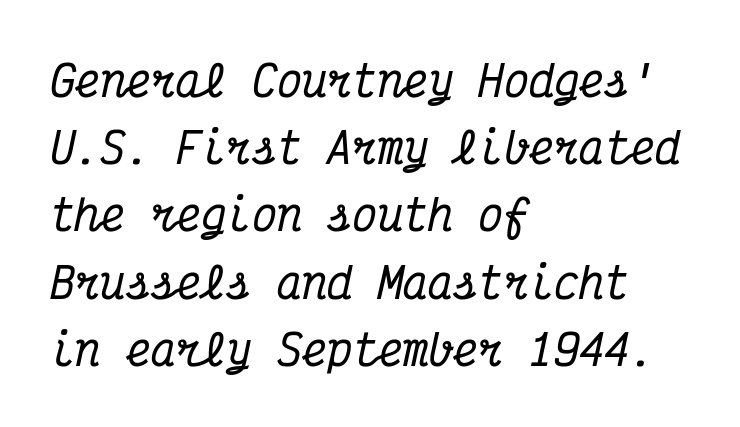
Observe the serifs anchoring each vertical stroke in this sample. The text carries the slant typical of an italic or oblique font. Horizontal bands of white between lines are of average thickness. A classic flush-left, rag-right setting is used for this passage. Each word holds together tightly as a unit, with standard inter-letter gaps.
